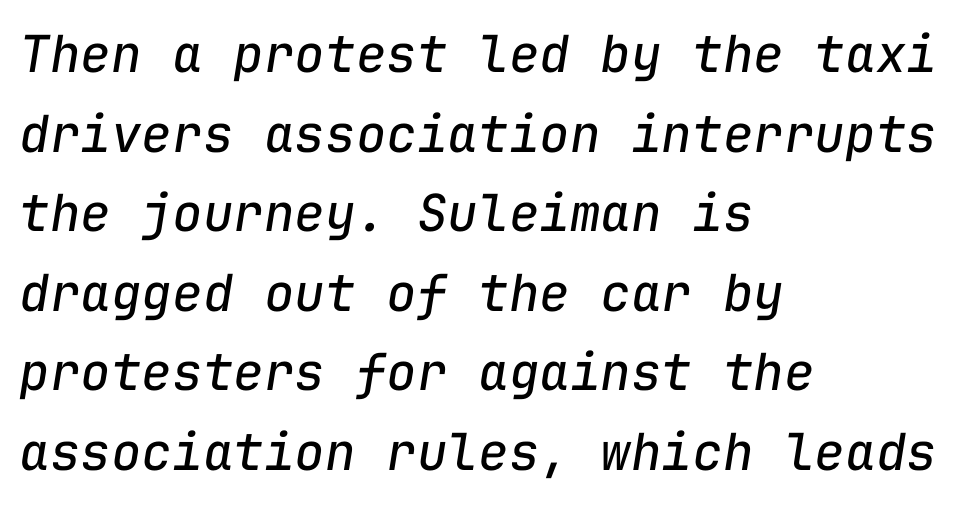
Q: Is the text bold? A: No.
Q: Is the text italic (slanted)? A: Yes, it leans right by about 9 degrees.
Q: Is the text underlined? A: No.
Q: How is the paragraph aligned? A: Left-aligned.
Q: Is the spacing between letters normal or unusually wide? A: Normal.
Q: Is the spacing between lines tight, normal or loose? A: Normal.
Q: Width (condensed, normal, or wide)? A: Normal.
Q: Stroke contrast? A: Low.
Q: x-height? A: Medium.
Q: Monospaced? A: Yes.
